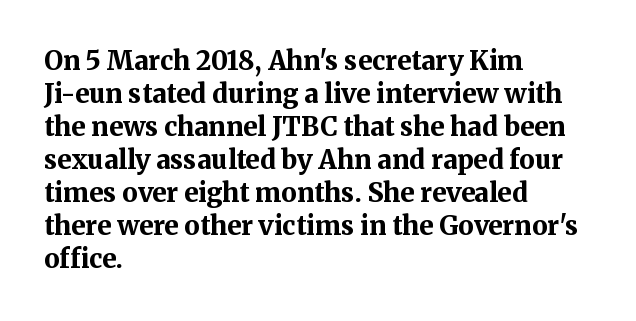
Q: Is the text bold? A: Yes.
Q: Is the text italic (slanted)? A: No, it is upright.
Q: Is the text underlined? A: No.
Q: How is the paragraph aligned? A: Left-aligned.
Q: Is the spacing between letters normal or unusually wide? A: Normal.
Q: Is the spacing between lines tight, normal or loose? A: Normal.
